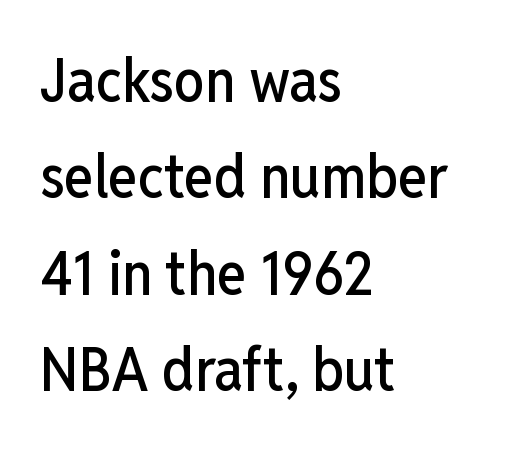
{"serif": "no", "italic": "no", "width": "condensed", "stroke_contrast": "low", "x_height": "medium", "monospaced": "no", "underline": "no", "align": "left", "line_spacing": "normal", "line_spacing_ratio": 1.58, "letter_spacing": "normal", "letter_spacing_em": 0.0, "glyph_px": 61}
